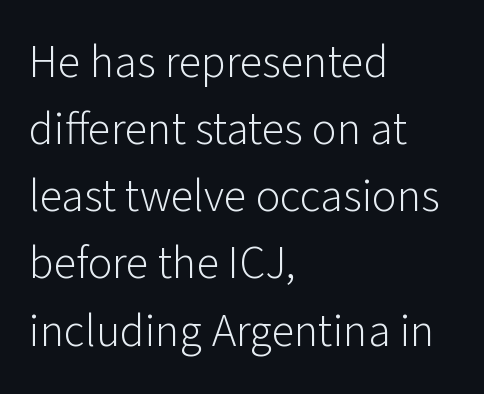
{"serif": "no", "italic": "no", "bold": "no", "weight": "light", "width": "normal", "stroke_contrast": "low", "x_height": "medium", "monospaced": "no", "underline": "no", "align": "left", "line_spacing": "normal", "line_spacing_ratio": 1.46, "letter_spacing": "normal", "letter_spacing_em": 0.0, "glyph_px": 46}
